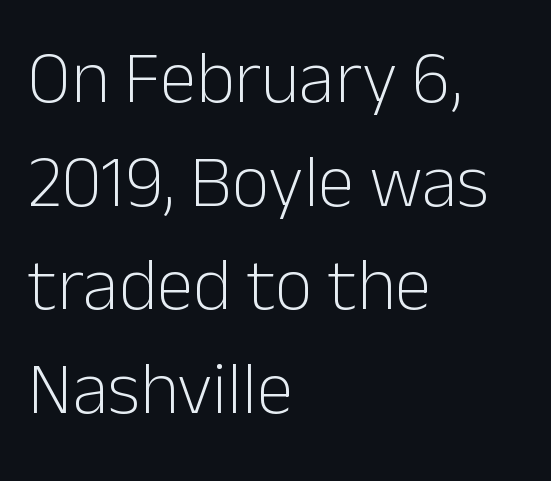
The image shows 74 px light sans-serif type, upright; set left-aligned, normal line spacing (1.4x), normal letter spacing, not underlined; low stroke contrast and a medium x-height.
